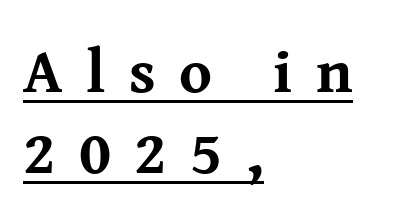
{"serif": "yes", "italic": "no", "bold": "yes", "weight": "bold", "width": "normal", "stroke_contrast": "medium", "x_height": "medium", "monospaced": "no", "underline": "yes", "align": "left", "line_spacing": "normal", "line_spacing_ratio": 1.3, "letter_spacing": "wide", "letter_spacing_em": 0.38, "glyph_px": 62}
